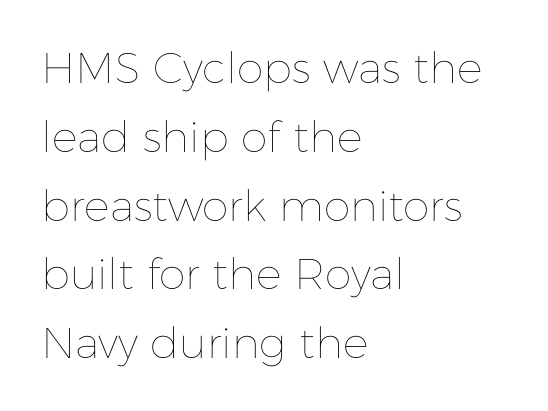
{"italic": "no", "bold": "no", "weight": "thin", "width": "normal", "stroke_contrast": "low", "x_height": "medium", "monospaced": "no", "underline": "no", "align": "left", "line_spacing": "normal", "line_spacing_ratio": 1.6, "letter_spacing": "normal", "letter_spacing_em": 0.0, "glyph_px": 43}
